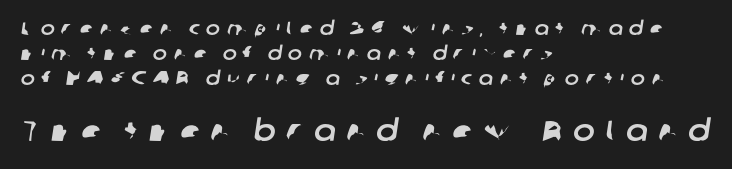
The image shows 29 px sans-serif type; set left-aligned, normal line spacing (1.32x), unusually wide letter spacing (+0.35 em), not underlined; the second (bottom) block is 1.53x larger; low stroke contrast and a medium x-height.
